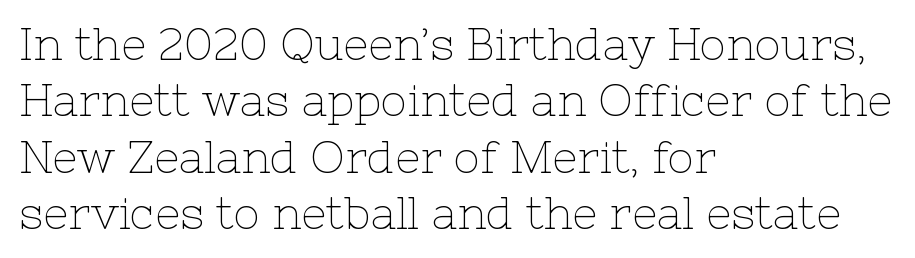
This sample uses an upright cut, with every glyph sitting square on the baseline. Only glyphs here, with clear space below each row. Whoever set this chose a conventional vertical rhythm. Vertical stems look standard width or narrower in stroke. Stroke terminals: seriffed.
